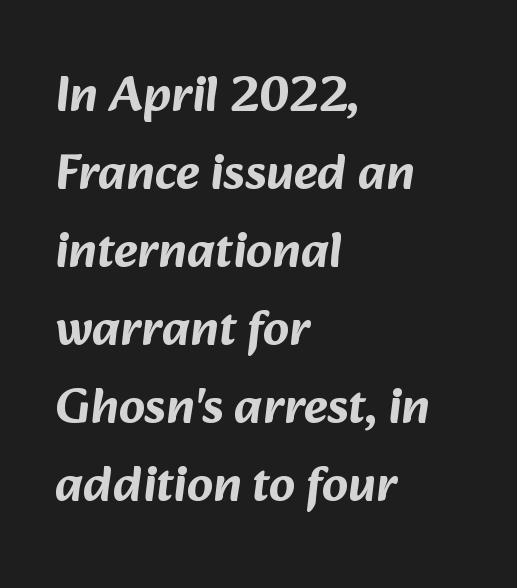
The image shows 51 px sans-serif type; set left-aligned, normal line spacing (1.53x), normal letter spacing, not underlined; low stroke contrast and a medium x-height.
